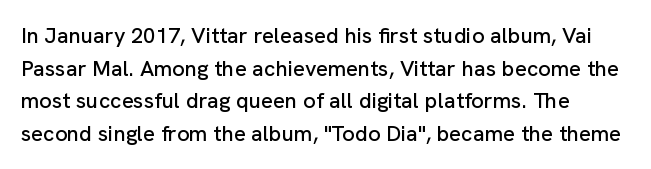
The image shows 22 px text type, upright; set normal line spacing (1.48x), normal letter spacing, not underlined.
